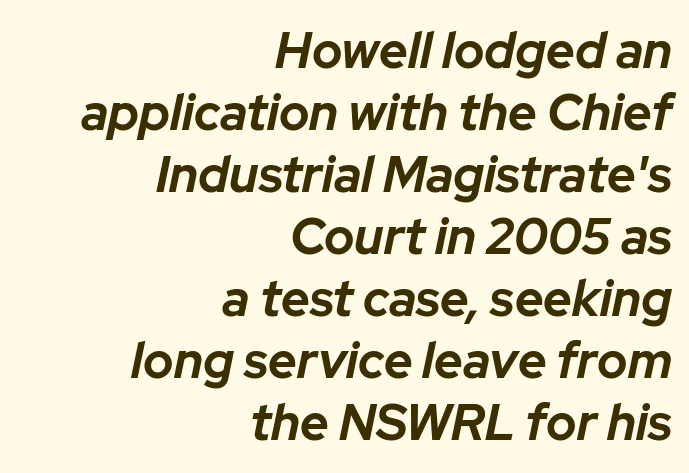
Q: Is the text bold? A: Yes.
Q: Is the text italic (slanted)? A: Yes, it leans right by about 12 degrees.
Q: Is the text underlined? A: No.
Q: How is the paragraph aligned? A: Right-aligned.
Q: Is the spacing between letters normal or unusually wide? A: Normal.
Q: Width (condensed, normal, or wide)? A: Normal.
Q: Stroke contrast? A: Low.
Q: x-height? A: Medium.
Q: Monospaced? A: No.
